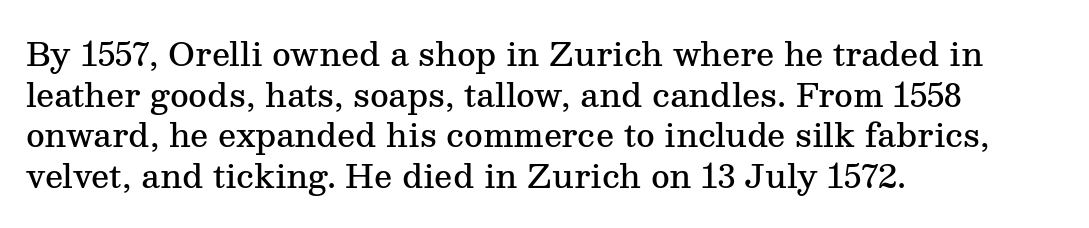
A typesetter would call this leading conventional body-copy spacing. Bold? Not quite — semibold, heavier than regular but stopping short. Style check: upright. The letters sit at their default tracking, neither squeezed nor spread.
